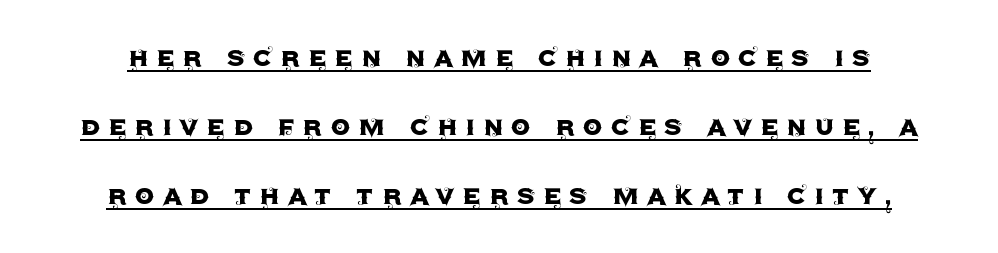
The image shows 31 px sans-serif type, upright; set loose line spacing (2.23x), unusually wide letter spacing (+0.26 em), underlined; a large x-height.
